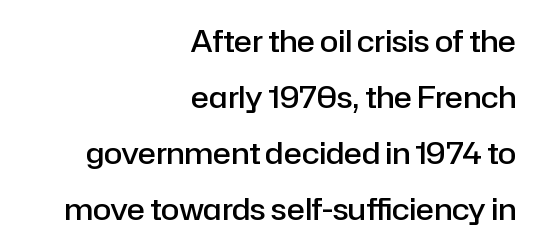
Semibold letterforms, between regular and bold. What kind of face is this? One without serifs — a sans. Varying glyph widths throughout — classic text-font behaviour. There is no visible air inserted between adjacent glyphs.
